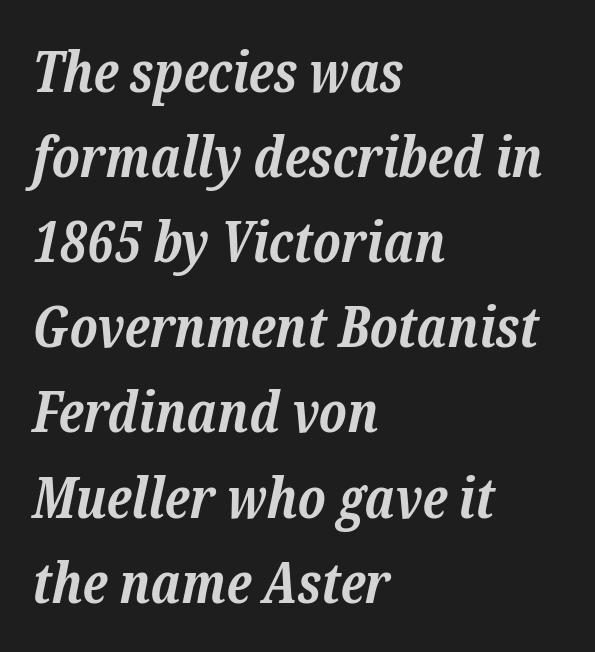
{"serif": "yes", "italic": "yes", "lean": "right", "slant_degrees": 12, "bold": "yes", "weight": "bold", "width": "normal", "stroke_contrast": "low", "x_height": "medium", "monospaced": "no", "underline": "no", "align": "left", "line_spacing": "normal", "line_spacing_ratio": 1.52, "letter_spacing": "normal", "letter_spacing_em": 0.0, "glyph_px": 56}
